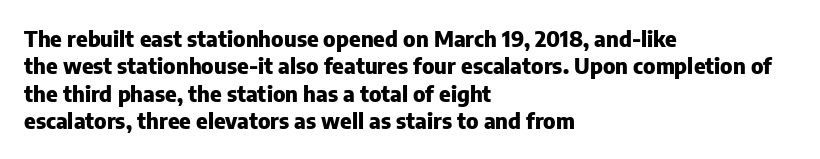
The image shows 22 px bold type, upright; set left-aligned, normal line spacing (1.25x), normal letter spacing, not underlined.
